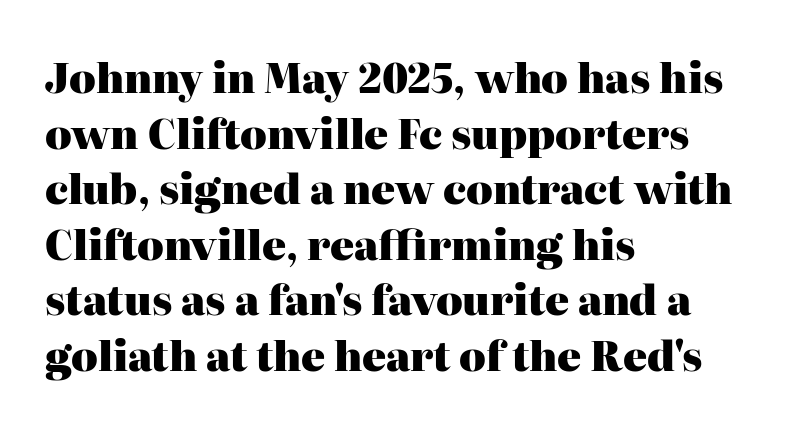
{"serif": "yes", "italic": "no", "bold": "yes", "weight": "heavy", "width": "normal", "stroke_contrast": "high", "x_height": "medium", "monospaced": "no", "underline": "no", "align": "left", "line_spacing": "normal", "line_spacing_ratio": 1.39, "letter_spacing": "normal", "letter_spacing_em": 0.0, "glyph_px": 40}
